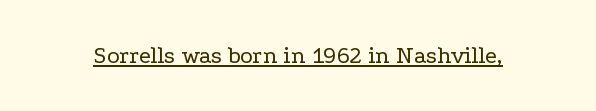
{"italic": "no", "bold": "no", "underline": "yes", "letter_spacing": "normal", "letter_spacing_em": 0.0, "glyph_px": 24}
